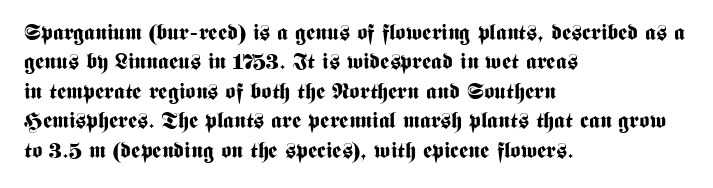
Q: Is the text bold? A: Yes.
Q: Is the text italic (slanted)? A: No, it is upright.
Q: Is the text underlined? A: No.
Q: How is the paragraph aligned? A: Left-aligned.
Q: Is the spacing between letters normal or unusually wide? A: Normal.
Q: Is the spacing between lines tight, normal or loose? A: Normal.
